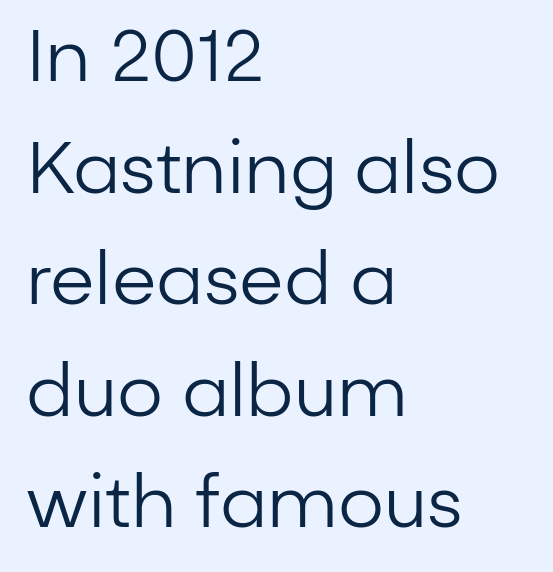
Q: Is the text bold? A: No.
Q: Is the text italic (slanted)? A: No, it is upright.
Q: Is the typeface a serif or a sans-serif typeface? A: Sans-serif.
Q: Is the text underlined? A: No.
Q: How is the paragraph aligned? A: Left-aligned.
Q: Is the spacing between letters normal or unusually wide? A: Normal.
Q: Is the spacing between lines tight, normal or loose? A: Normal.
Q: Width (condensed, normal, or wide)? A: Normal.
Q: Stroke contrast? A: Low.
Q: x-height? A: Medium.
Q: Monospaced? A: No.
